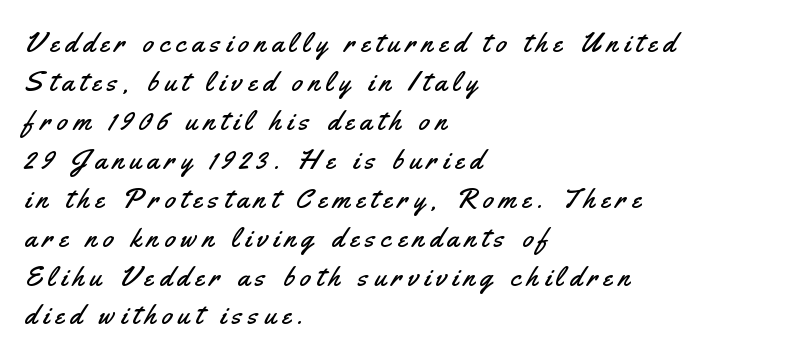
Proportional: the letters do not fall into vertical columns. The foot of each line stays bare and open. The face used here is rendered with a markedly widened letterfit. The rendering shows plain stroke endings on the letterforms — a sans-serif design.
